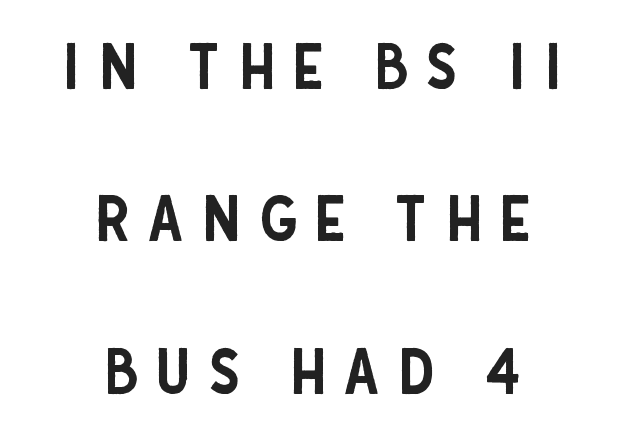
The passage shown is typeset with a sans-serif family. Is there any slant? The stems are plumb. Check the space under the baseline: it is left empty. A typesetter would call this proportional, since set widths differ per character. Does extra space separate the letters? Yes, quite a lot of it.
